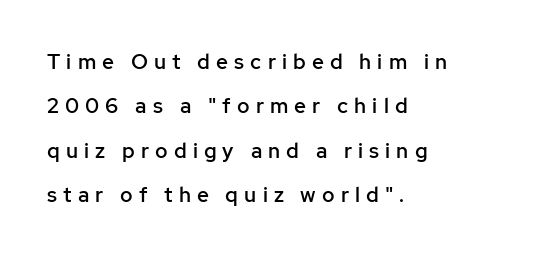
Q: Is the text bold? A: Semi-bold.
Q: Is the text italic (slanted)? A: No, it is upright.
Q: Is the text underlined? A: No.
Q: How is the paragraph aligned? A: Left-aligned.
Q: Is the spacing between letters normal or unusually wide? A: Unusually wide.
Q: Is the spacing between lines tight, normal or loose? A: Loose.
